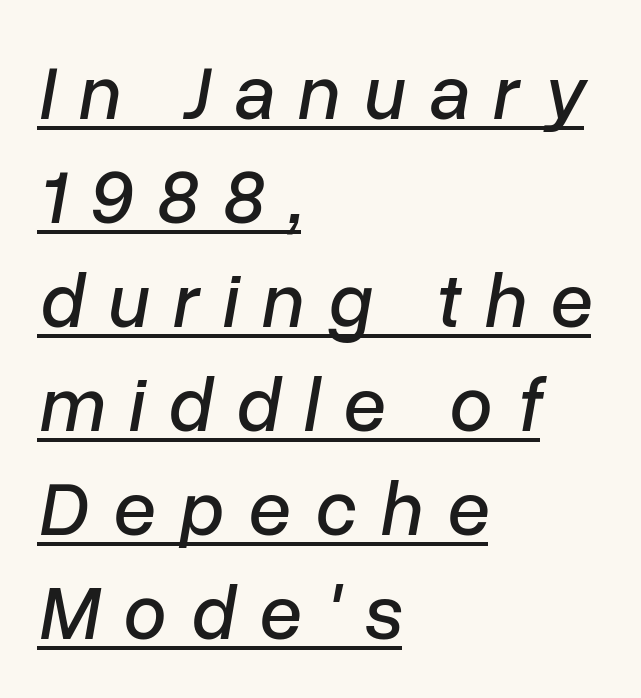
The image shows 77 px text type, italic (leaning right); set left-aligned, normal line spacing (1.35x), unusually wide letter spacing (+0.31 em), underlined; low stroke contrast and a medium x-height.
